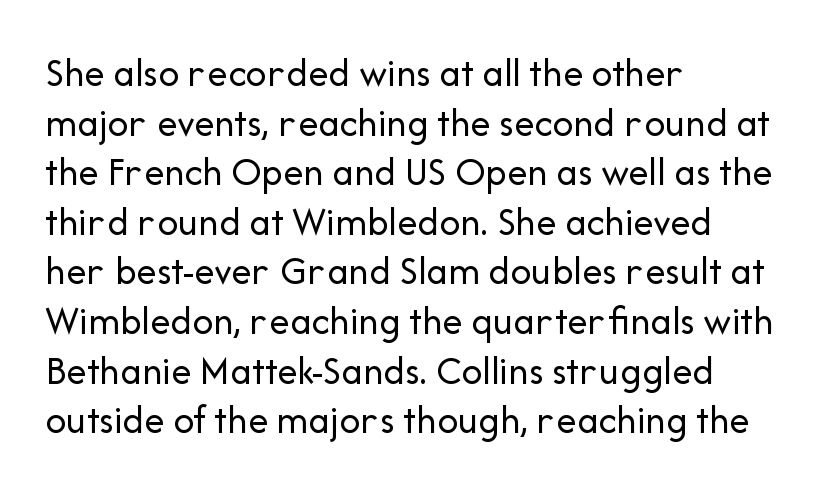
Q: Is the text bold? A: No.
Q: Is the text italic (slanted)? A: No, it is upright.
Q: Is the typeface a serif or a sans-serif typeface? A: Sans-serif.
Q: Is the text underlined? A: No.
Q: How is the paragraph aligned? A: Left-aligned.
Q: Is the spacing between letters normal or unusually wide? A: Normal.
Q: Width (condensed, normal, or wide)? A: Normal.
Q: Stroke contrast? A: Low.
Q: x-height? A: Medium.
Q: Monospaced? A: No.
